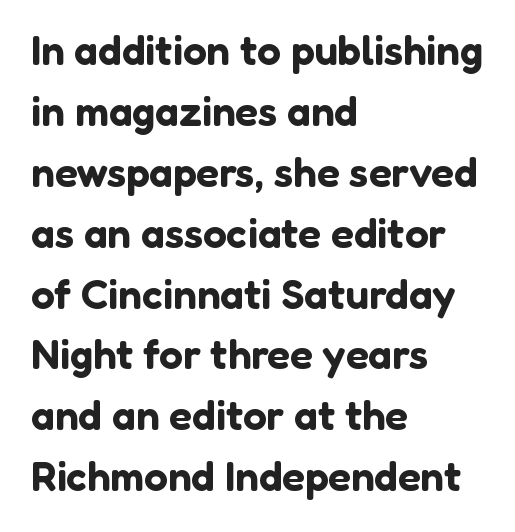
Only glyphs here, with clear space below each row. These lines are rendered in a variable-pitch font. The paragraph has a hard left edge and a soft right edge. Tall strokes in this sample are plumb rather than angled. Stroke terminals: plain, sans-serif.
